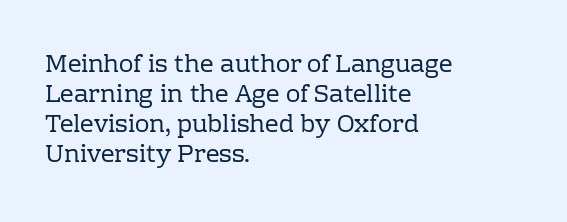
The image shows 24 px text type, upright; set left-aligned, normal line spacing (1.25x), normal letter spacing, not underlined.
